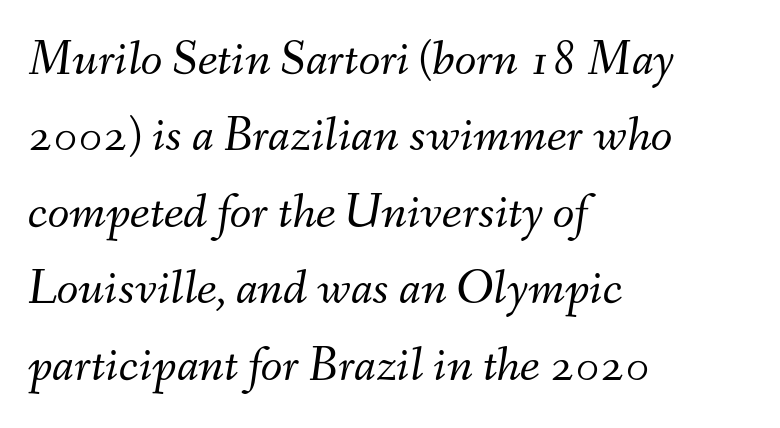
Q: Is the text bold? A: No.
Q: Is the text italic (slanted)? A: Yes, it leans right by about 9 degrees.
Q: Is the text underlined? A: No.
Q: How is the paragraph aligned? A: Left-aligned.
Q: Is the spacing between letters normal or unusually wide? A: Normal.
Q: Is the spacing between lines tight, normal or loose? A: Normal.
Q: Width (condensed, normal, or wide)? A: Normal.
Q: Stroke contrast? A: Medium.
Q: x-height? A: Small.
Q: Monospaced? A: No.
